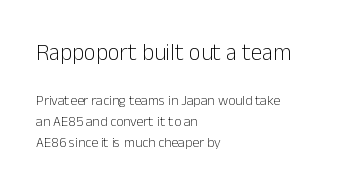
{"italic": "no", "bold": "no", "underline": "no", "align": "left", "line_spacing": "normal", "line_spacing_ratio": 1.53, "letter_spacing": "normal", "letter_spacing_em": 0.0, "larger_block": "first", "size_ratio": 1.64, "glyph_px": 23}
